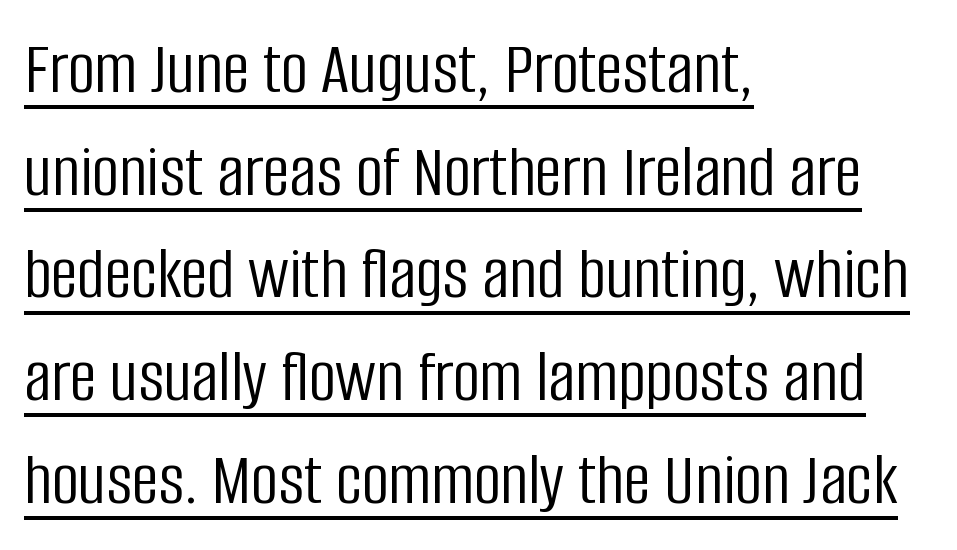
{"serif": "no", "italic": "no", "bold": "no", "weight": "light", "width": "condensed", "stroke_contrast": "low", "x_height": "large", "monospaced": "no", "underline": "yes", "align": "left", "line_spacing": "normal", "line_spacing_ratio": 1.37, "letter_spacing": "normal", "letter_spacing_em": 0.0, "glyph_px": 75}
